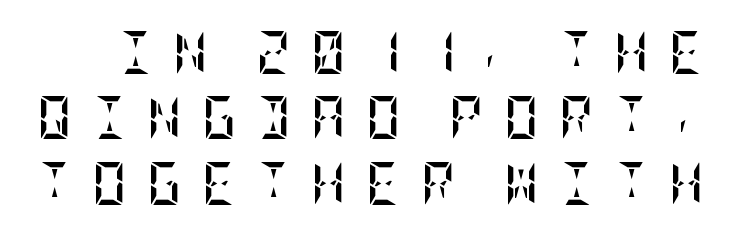
Q: Is the text bold? A: Yes.
Q: Is the text italic (slanted)? A: No, it is upright.
Q: Is the text underlined? A: No.
Q: Is the spacing between letters normal or unusually wide? A: Unusually wide.
Q: Is the spacing between lines tight, normal or loose? A: Normal.
Q: Width (condensed, normal, or wide)? A: Condensed.
Q: Stroke contrast? A: Low.
Q: x-height? A: Large.
